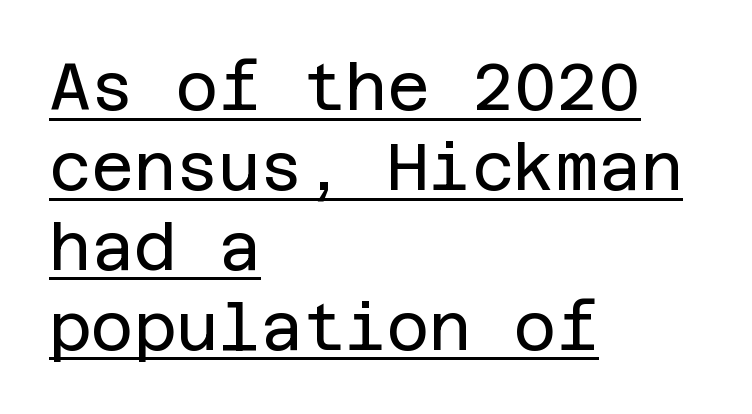
{"serif": "no", "italic": "no", "bold": "no", "weight": "regular", "width": "normal", "stroke_contrast": "low", "x_height": "large", "underline": "yes", "align": "left", "line_spacing_ratio": 1.23, "letter_spacing": "normal", "letter_spacing_em": 0.0, "glyph_px": 65}
